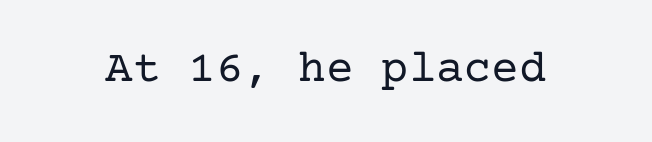
{"serif": "yes", "italic": "no", "bold": "no", "weight": "regular", "width": "normal", "stroke_contrast": "low", "x_height": "medium", "underline": "no", "letter_spacing": "normal", "letter_spacing_em": 0.0, "glyph_px": 46}
